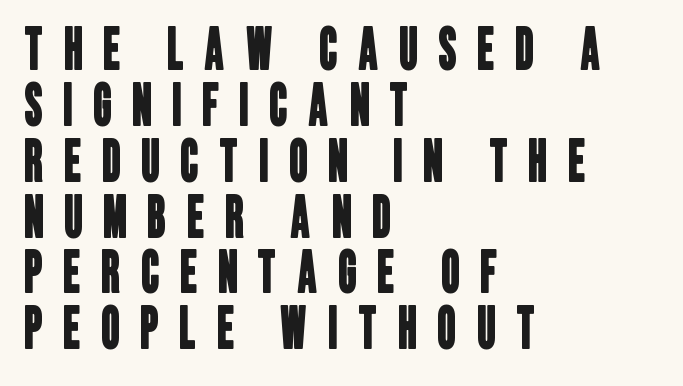
{"serif": "no", "width": "condensed", "stroke_contrast": "low", "x_height": "large", "monospaced": "no", "underline": "no", "align": "left", "line_spacing": "tight", "line_spacing_ratio": 0.98, "letter_spacing": "wide", "letter_spacing_em": 0.37, "glyph_px": 57}
